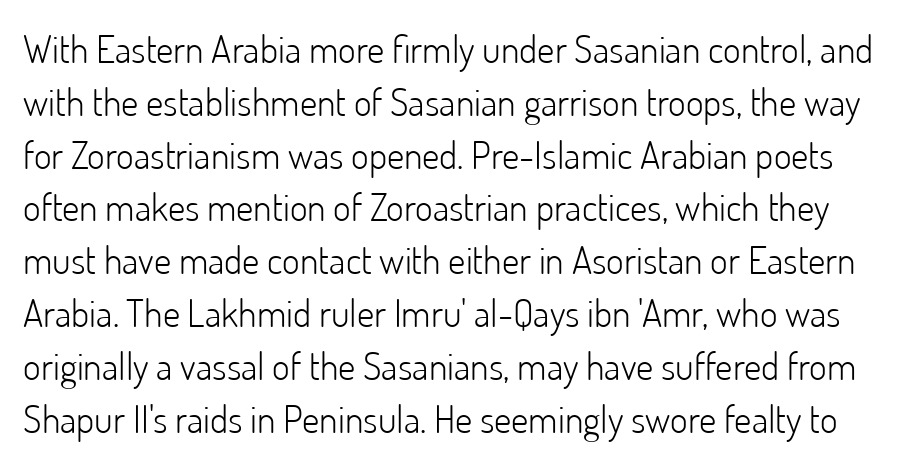
Q: Is the text bold? A: No.
Q: Is the text italic (slanted)? A: No, it is upright.
Q: Is the typeface a serif or a sans-serif typeface? A: Sans-serif.
Q: Is the text underlined? A: No.
Q: Is the spacing between letters normal or unusually wide? A: Normal.
Q: Is the spacing between lines tight, normal or loose? A: Normal.
Q: Width (condensed, normal, or wide)? A: Normal.
Q: Stroke contrast? A: Low.
Q: x-height? A: Small.
Q: Monospaced? A: No.
